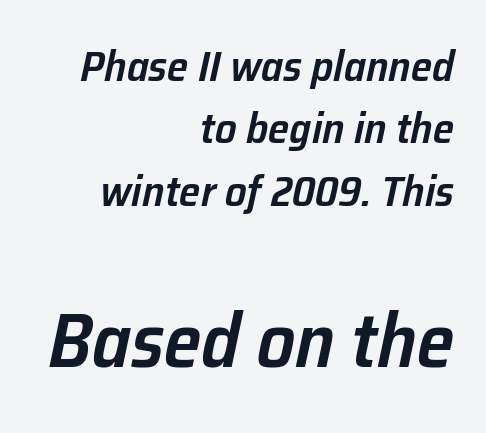
Q: Is the text bold? A: Semi-bold.
Q: Is the text italic (slanted)? A: Yes, it leans right by about 12 degrees.
Q: Is the text underlined? A: No.
Q: How is the paragraph aligned? A: Right-aligned.
Q: Is the spacing between letters normal or unusually wide? A: Normal.
Q: Is the spacing between lines tight, normal or loose? A: Normal.
Q: Which block of text is set in a larger size, the first (top) or the second (bottom)? A: The second (bottom) one.
Q: Width (condensed, normal, or wide)? A: Normal.
Q: Stroke contrast? A: Low.
Q: x-height? A: Medium.
Q: Monospaced? A: No.
